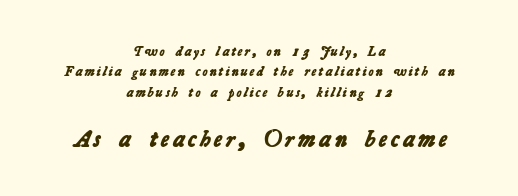
The image shows 24 px bold type; set centered, normal line spacing (1.46x), not underlined; the second (bottom) block is 1.71x larger.
